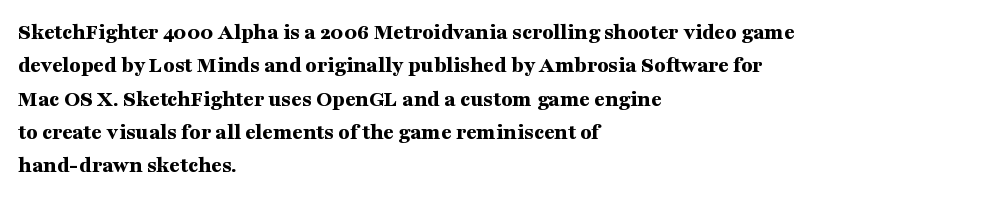
{"italic": "no", "bold": "yes", "underline": "no", "align": "left", "line_spacing": "normal", "line_spacing_ratio": 1.45, "letter_spacing": "normal", "letter_spacing_em": 0.0, "glyph_px": 23}
